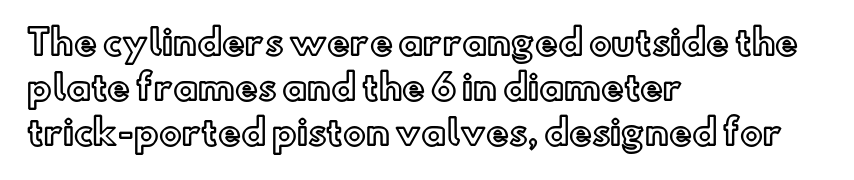
{"italic": "no", "width": "normal", "x_height": "small", "monospaced": "no", "underline": "no", "align": "left", "line_spacing": "normal", "line_spacing_ratio": 1.33, "letter_spacing": "normal", "letter_spacing_em": 0.0, "glyph_px": 34}
